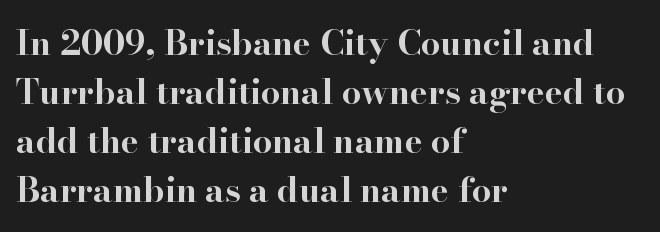
The lettering holds an erect, upright posture throughout. The paragraph has a hard left edge and a soft right edge. Default kerning and tracking; the words read as compact shapes. Stroke thickness is high; the sample reads as a true bold.
